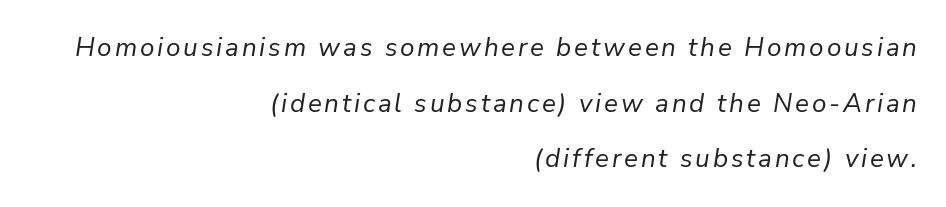
Style check: oblique. The strokes carry an ordinary text weight at most. The passage shown stacks its lines with a broad gap. Anything drawn beneath the words? Only blank space. The lines in this sample share a right terminus and differ only in where they begin.
